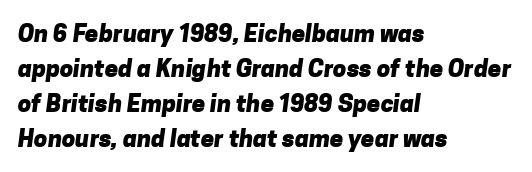
The rendering keeps characters at their native spacing. One-word summary of the alignment: left. Underlining? Definitely not there. Successive baselines arrive at the customary interval. Set as a true bold cut, around the 700 mark.
